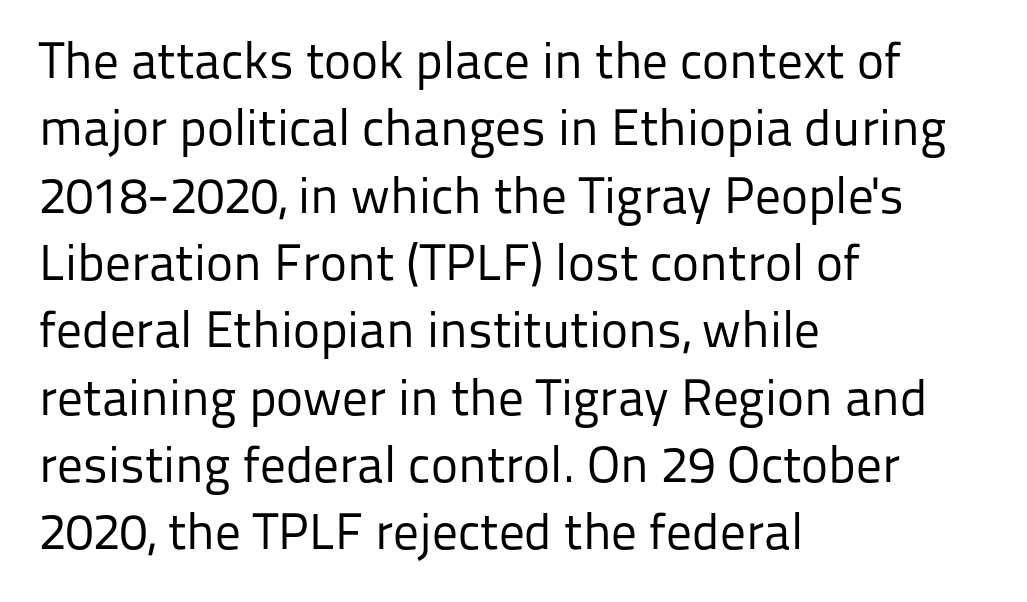
The weight tops out at a normal text grade. Normally led — the rows are evenly, conventionally spaced. If you drew a line through each stem, it would be perfectly vertical. Is this a fixed-width face? No — the glyphs have proportional, varying widths. Note: no serifs on the glyphs.
